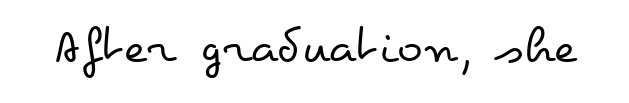
You could call the tracking neutral — neither tight nor loose. The passage shown is not underscored anywhere. Each letter keeps its own natural width here, so spacing adapts to shape. This is the regular roman posture of the typeface. Stems and bowls with no extra thickness — not bold.
